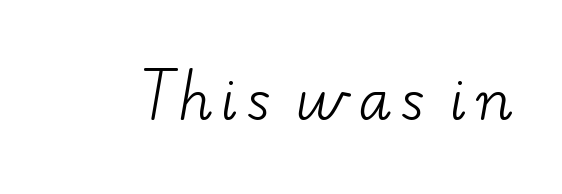
{"serif": "yes", "bold": "no", "weight": "light", "width": "wide", "stroke_contrast": "low", "x_height": "small", "monospaced": "no", "underline": "no", "glyph_px": 55}
